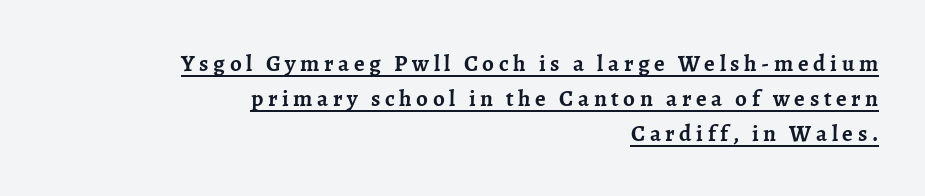
{"italic": "no", "bold": "yes", "underline": "yes", "align": "right", "line_spacing": "normal", "line_spacing_ratio": 1.52, "letter_spacing": "wide", "letter_spacing_em": 0.2, "glyph_px": 23}
